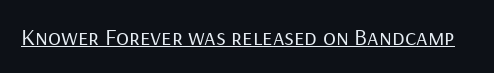
The image shows 24 px text type, upright; set normal letter spacing, underlined.
